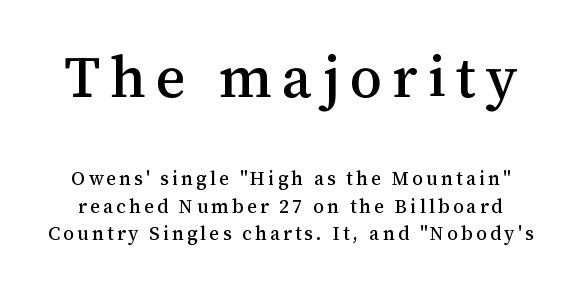
Q: Is the text italic (slanted)? A: No, it is upright.
Q: Is the typeface a serif or a sans-serif typeface? A: Serif.
Q: Is the text underlined? A: No.
Q: Is the spacing between lines tight, normal or loose? A: Normal.
Q: Which block of text is set in a larger size, the first (top) or the second (bottom)? A: The first (top) one.
Q: Width (condensed, normal, or wide)? A: Normal.
Q: Stroke contrast? A: Medium.
Q: x-height? A: Medium.
Q: Monospaced? A: No.
